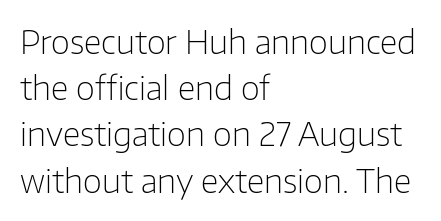
Leading: standard. Look at the bottom of the vertical strokes: they stop flat, with no serifs. Posture: vertical. Does extra space separate the letters? No, they use regular spacing.
